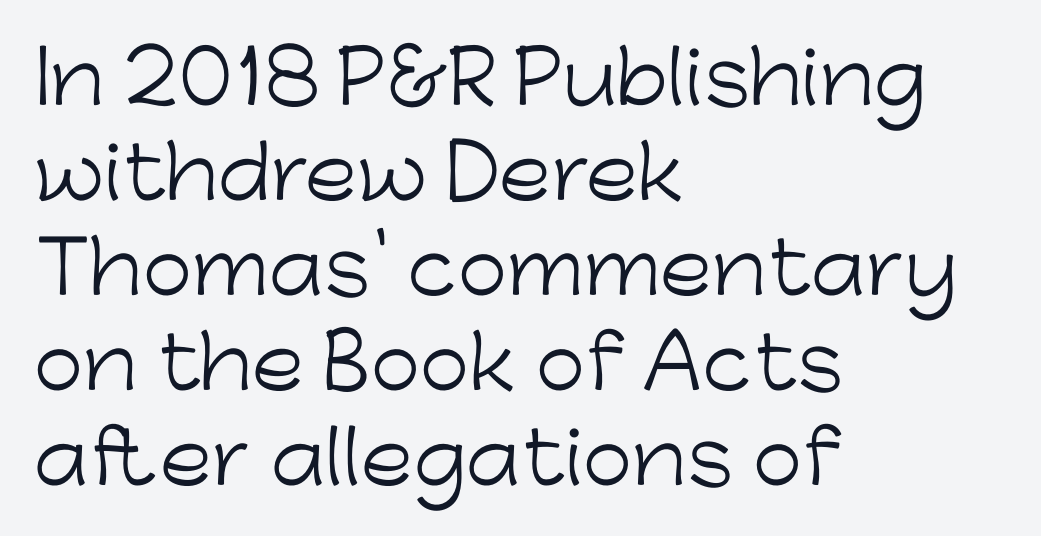
{"serif": "no", "italic": "no", "bold": "no", "weight": "light", "width": "normal", "stroke_contrast": "low", "x_height": "medium", "monospaced": "no", "underline": "no", "align": "left", "line_spacing": "normal", "line_spacing_ratio": 1.32, "letter_spacing": "normal", "letter_spacing_em": 0.0, "glyph_px": 72}
